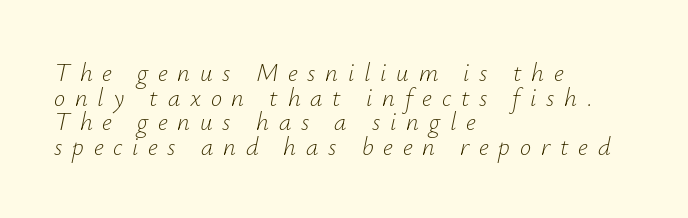
{"italic": "yes", "lean": "right", "slant_degrees": 12, "bold": "no", "underline": "no", "align": "left", "line_spacing": "tight", "line_spacing_ratio": 0.99, "letter_spacing": "wide", "letter_spacing_em": 0.39, "glyph_px": 25}
